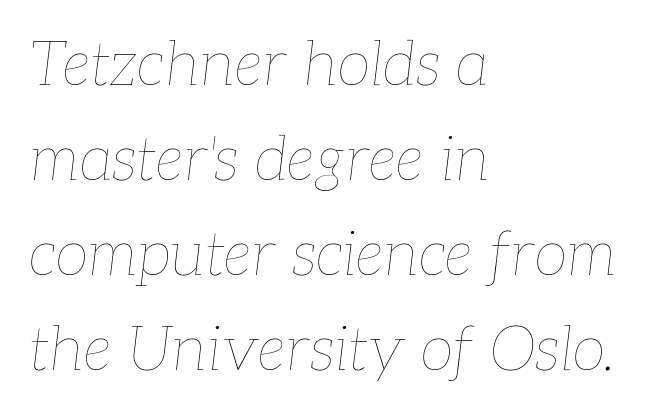
{"italic": "yes", "lean": "right", "slant_degrees": 7, "bold": "no", "weight": "thin", "width": "normal", "stroke_contrast": "low", "x_height": "medium", "monospaced": "no", "underline": "no", "align": "left", "line_spacing": "normal", "line_spacing_ratio": 1.56, "letter_spacing": "normal", "letter_spacing_em": 0.0, "glyph_px": 61}
